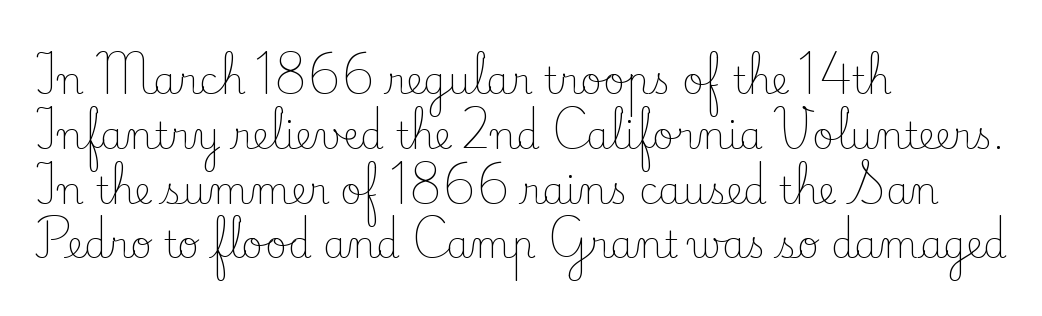
The image shows 37 px light serif type, upright; set left-aligned, normal line spacing (1.48x), normal letter spacing, not underlined; low stroke contrast and a small x-height.
